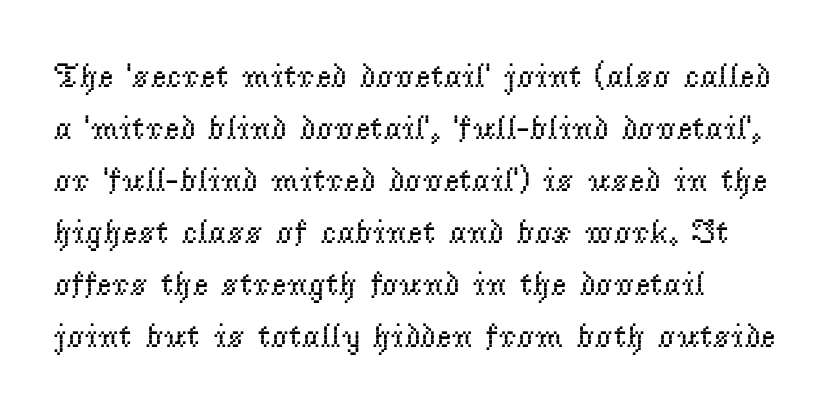
The image shows 34 px regular-weight serif type, upright; set left-aligned, normal line spacing (1.53x), normal letter spacing, not underlined; low stroke contrast and a small x-height.
